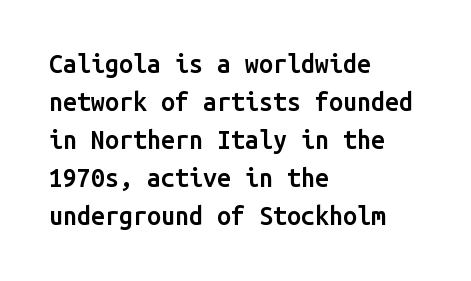
Q: Is the text bold? A: Semi-bold.
Q: Is the text italic (slanted)? A: No, it is upright.
Q: Is the text underlined? A: No.
Q: How is the paragraph aligned? A: Left-aligned.
Q: Is the spacing between letters normal or unusually wide? A: Normal.
Q: Is the spacing between lines tight, normal or loose? A: Normal.
